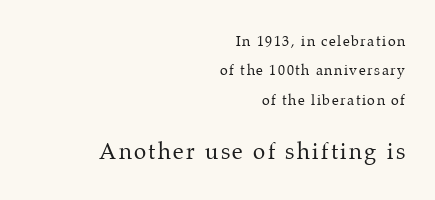
Q: Is the text bold? A: No.
Q: Is the text italic (slanted)? A: No, it is upright.
Q: Is the text underlined? A: No.
Q: How is the paragraph aligned? A: Right-aligned.
Q: Is the spacing between lines tight, normal or loose? A: Loose.
Q: Which block of text is set in a larger size, the first (top) or the second (bottom)? A: The second (bottom) one.
